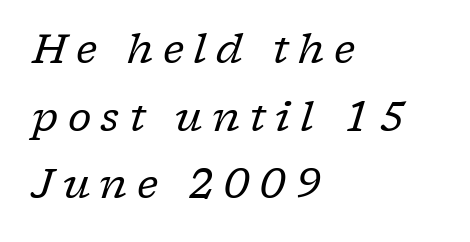
Q: Is the text bold? A: No.
Q: Is the text italic (slanted)? A: Yes, it leans right by about 17 degrees.
Q: Is the typeface a serif or a sans-serif typeface? A: Serif.
Q: Is the text underlined? A: No.
Q: How is the paragraph aligned? A: Left-aligned.
Q: Is the spacing between letters normal or unusually wide? A: Unusually wide.
Q: Is the spacing between lines tight, normal or loose? A: Normal.
Q: Width (condensed, normal, or wide)? A: Normal.
Q: Stroke contrast? A: Low.
Q: x-height? A: Medium.
Q: Monospaced? A: No.
